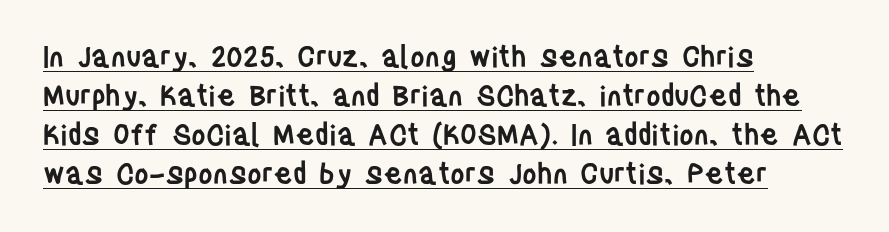
Between one letter and the next there's only the usual sliver of space. Here the designer chose a conventional face with non-uniform glyph widths. Note: no serifs on the glyphs. Vertical strokes here are truly vertical. Normally led — the rows are evenly, conventionally spaced. The passage is arranged the way most books set body copy — flush left.
